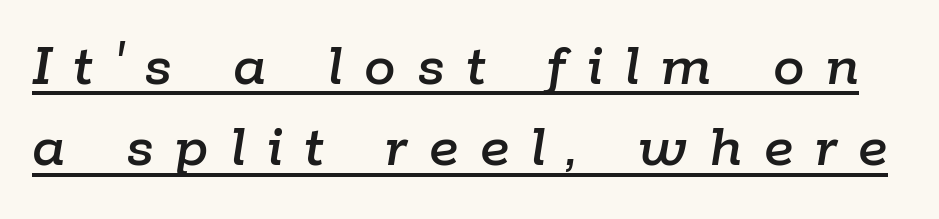
Q: Is the text italic (slanted)? A: Yes, it leans right by about 9 degrees.
Q: Is the text underlined? A: Yes.
Q: Is the spacing between letters normal or unusually wide? A: Unusually wide.
Q: Is the spacing between lines tight, normal or loose? A: Normal.
Q: Width (condensed, normal, or wide)? A: Normal.
Q: Stroke contrast? A: Low.
Q: x-height? A: Medium.
Q: Monospaced? A: No.
